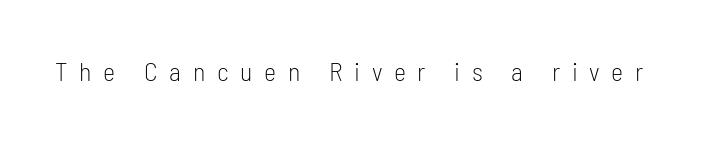
The image shows 26 px text type, upright; set unusually wide letter spacing (+0.45 em), not underlined.
